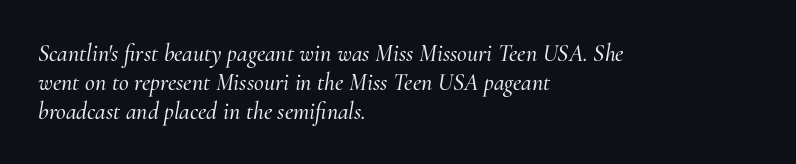
{"italic": "yes", "lean": "right", "slant_degrees": 10, "underline": "no", "align": "left", "line_spacing_ratio": 1.2, "letter_spacing": "normal", "letter_spacing_em": 0.0, "glyph_px": 24}
